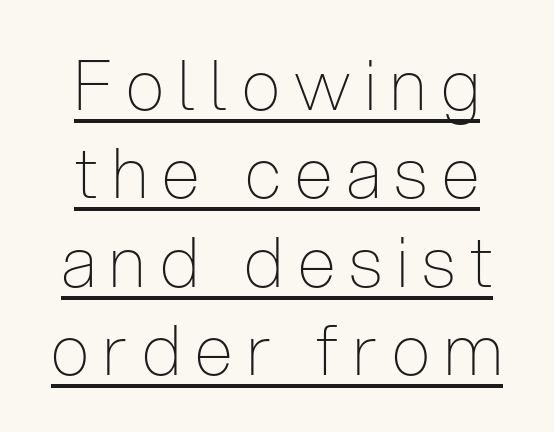
The passage is arranged like a title page — every line centered. Each letter keeps its own natural width here, so spacing adapts to shape. A typesetter would label this face a sans. Regular leading. You can see a thin bar hugging the bottom of the glyphs.
